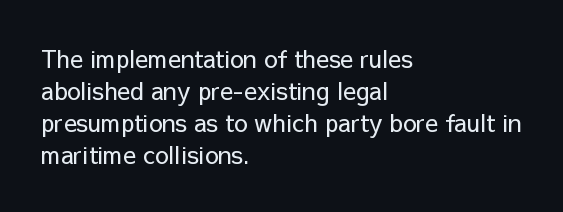
{"italic": "no", "bold": "no", "underline": "no", "align": "left", "line_spacing": "normal", "line_spacing_ratio": 1.33, "letter_spacing": "normal", "letter_spacing_em": 0.0, "glyph_px": 24}
